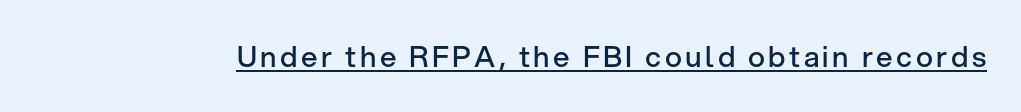
The image shows 29 px semibold sans-serif type, upright; set underlined; low stroke contrast and a medium x-height.
